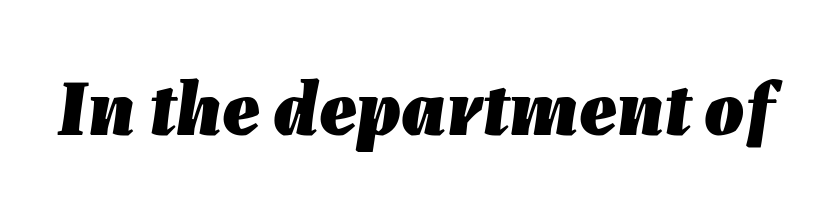
Q: Is the text bold? A: Yes.
Q: Is the text italic (slanted)? A: Yes, it leans right by about 7 degrees.
Q: Is the text underlined? A: No.
Q: Is the spacing between letters normal or unusually wide? A: Normal.
Q: Width (condensed, normal, or wide)? A: Normal.
Q: Stroke contrast? A: Low.
Q: x-height? A: Medium.
Q: Monospaced? A: No.
